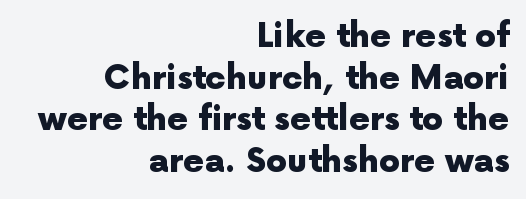
Q: Is the text bold? A: Yes.
Q: Is the text italic (slanted)? A: No, it is upright.
Q: Is the typeface a serif or a sans-serif typeface? A: Sans-serif.
Q: Is the text underlined? A: No.
Q: How is the paragraph aligned? A: Right-aligned.
Q: Is the spacing between letters normal or unusually wide? A: Normal.
Q: Is the spacing between lines tight, normal or loose? A: Normal.
Q: Width (condensed, normal, or wide)? A: Normal.
Q: x-height? A: Medium.
Q: Monospaced? A: No.
